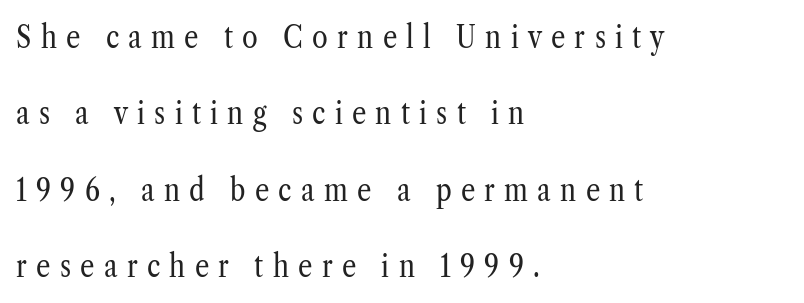
Q: Is the text bold? A: No.
Q: Is the text italic (slanted)? A: No, it is upright.
Q: Is the typeface a serif or a sans-serif typeface? A: Serif.
Q: Is the text underlined? A: No.
Q: How is the paragraph aligned? A: Left-aligned.
Q: Is the spacing between letters normal or unusually wide? A: Unusually wide.
Q: Is the spacing between lines tight, normal or loose? A: Loose.
Q: Width (condensed, normal, or wide)? A: Condensed.
Q: Stroke contrast? A: Low.
Q: x-height? A: Medium.
Q: Monospaced? A: No.
